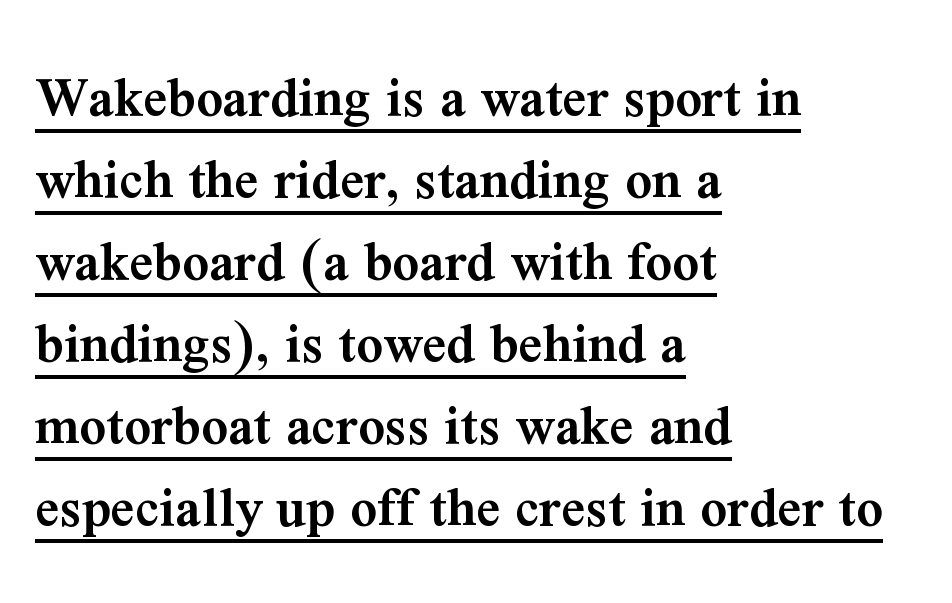
The image shows 59 px semibold serif type, upright; set left-aligned, normal line spacing (1.39x), normal letter spacing, underlined; medium stroke contrast and a medium x-height.
